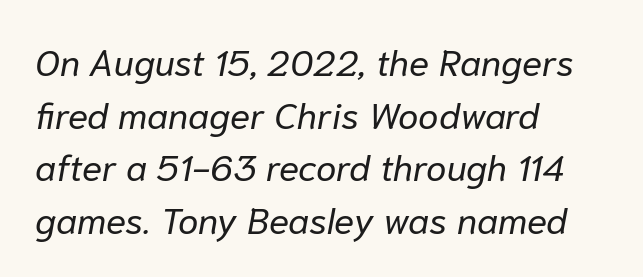
{"italic": "yes", "lean": "right", "slant_degrees": 10, "bold": "no", "weight": "regular", "width": "normal", "stroke_contrast": "low", "x_height": "medium", "monospaced": "no", "underline": "no", "align": "left", "line_spacing": "normal", "line_spacing_ratio": 1.42, "letter_spacing": "normal", "letter_spacing_em": 0.0, "glyph_px": 37}
